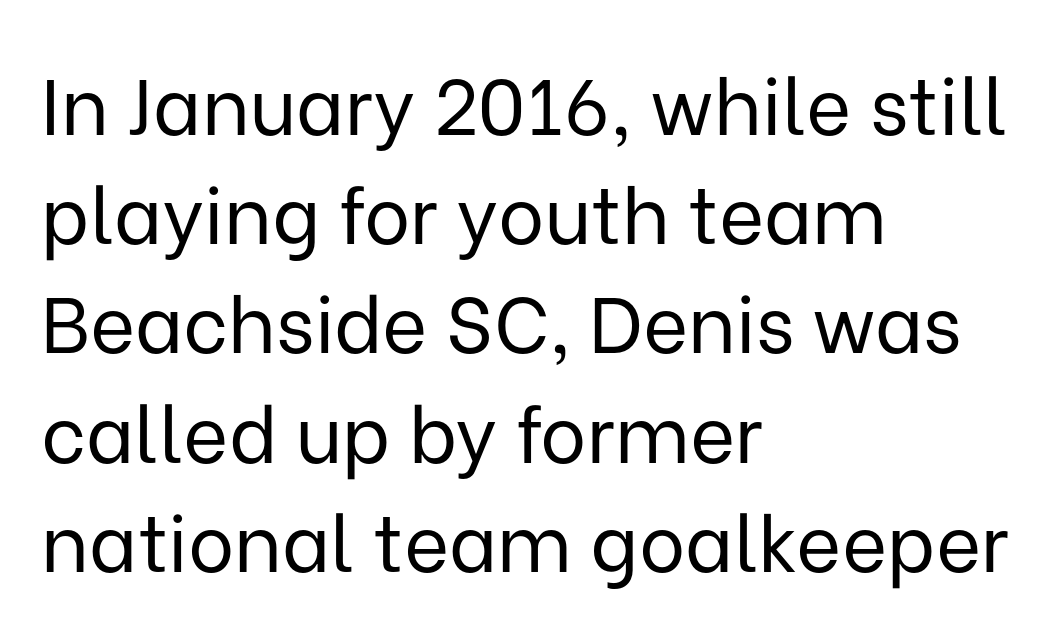
The image shows 78 px regular-weight sans-serif type, upright; set left-aligned, normal line spacing (1.4x), normal letter spacing, not underlined; low stroke contrast and a medium x-height.
